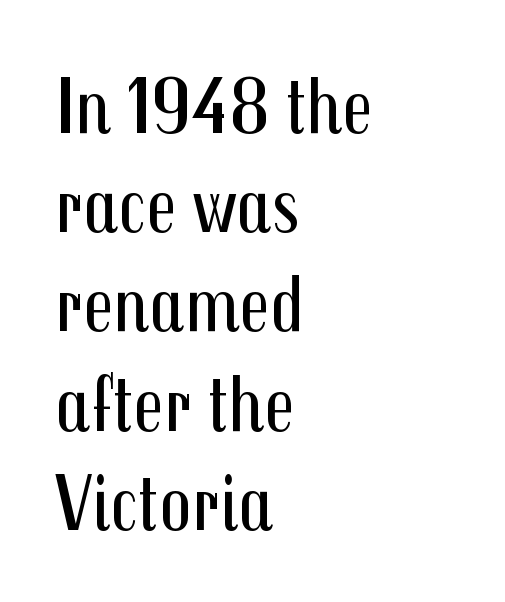
{"serif": "no", "italic": "no", "bold": "no", "weight": "regular", "width": "condensed", "stroke_contrast": "medium", "x_height": "medium", "monospaced": "no", "underline": "no", "align": "left", "line_spacing_ratio": 1.24, "letter_spacing": "normal", "letter_spacing_em": 0.0, "glyph_px": 80}
